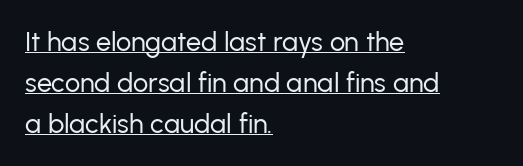
The setting favours the left margin, as ordinary paragraphs usually do. What's the leading like? Ordinary, nothing unusual. Compared with a typical body face, this is equally light or lighter still. This is the regular roman posture of the typeface. A continuous stroke trails under the words, as in a hyperlink. The line texture is even and compact thanks to regular tracking.
